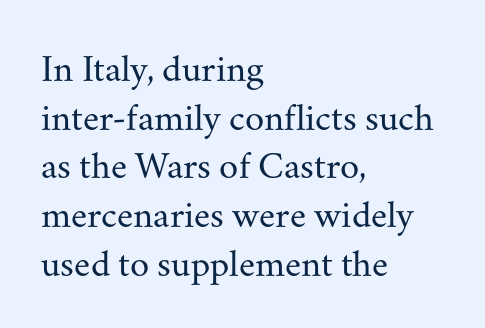
This sample is left-justified, so line endings fall wherever the words run out. Here the designer chose a conventional face with non-uniform glyph widths. The letters carry serifs — small finishing strokes at the ends of their stems. The words here are not underlined. The letters look calm and open, with moderate or lighter stems.
